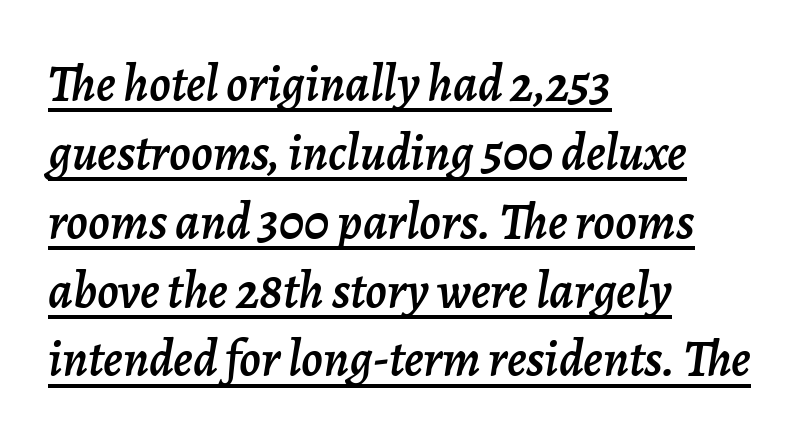
The image shows 51 px text type, italic (leaning right); set left-aligned, normal line spacing (1.35x), normal letter spacing, underlined; low stroke contrast and a medium x-height.
